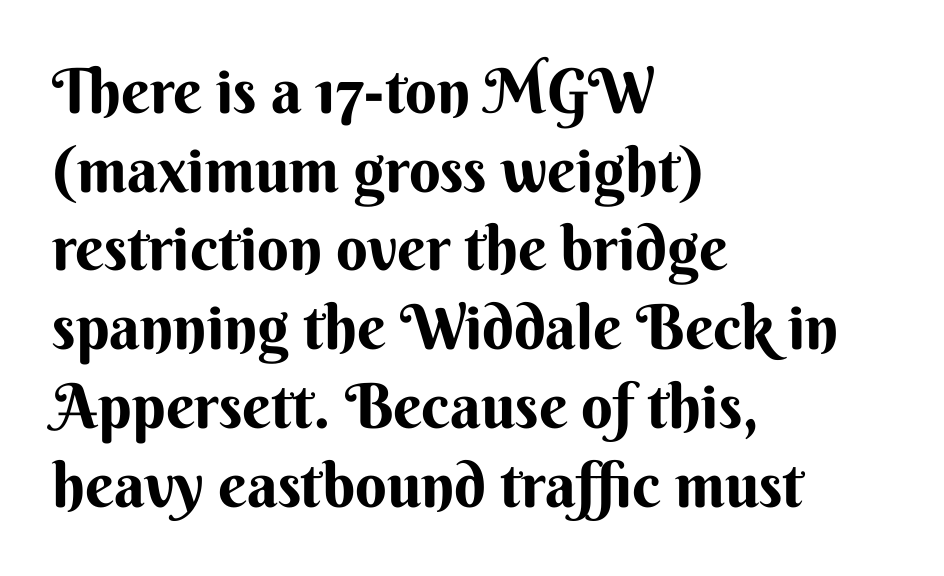
The rendering uses a bold face; every stroke is thick and dark. Teacher's note: observe the even left margin — that is flush-left alignment. Each letter keeps its own natural width here, so spacing adapts to shape. The passage shown is not underscored anywhere. Reading down the column, the eye jumps a familiar distance to each next line.
